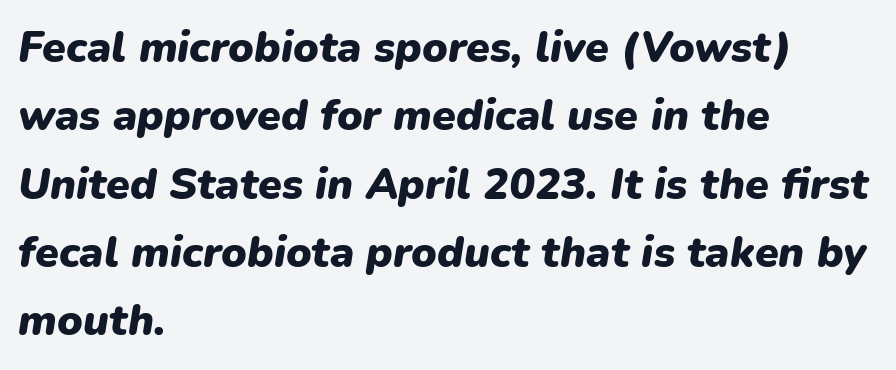
The image shows 43 px heavy type, italic (leaning right); set left-aligned, normal line spacing (1.59x), normal letter spacing, not underlined; low stroke contrast and a medium x-height.
